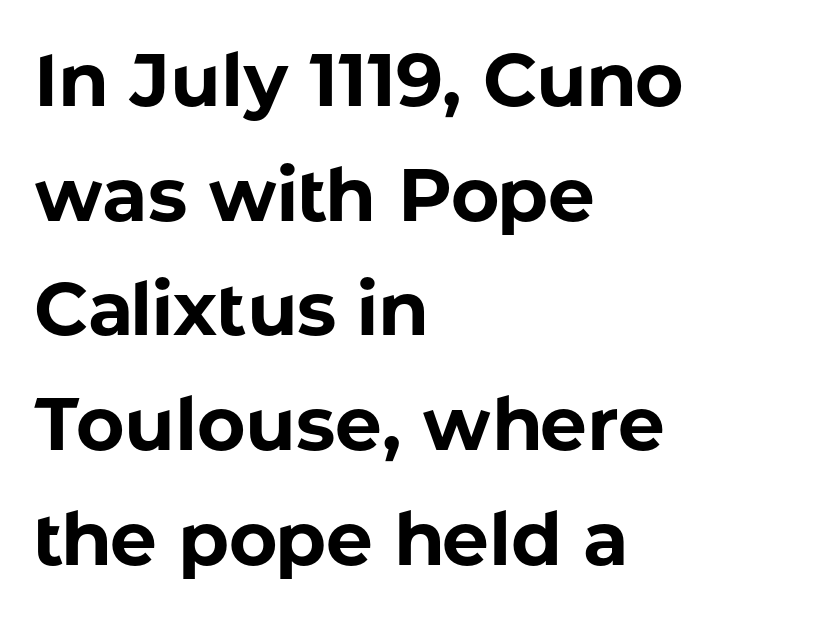
{"serif": "no", "italic": "no", "bold": "yes", "weight": "bold", "width": "normal", "stroke_contrast": "low", "x_height": "medium", "monospaced": "no", "underline": "no", "align": "left", "line_spacing": "normal", "line_spacing_ratio": 1.55, "letter_spacing": "normal", "letter_spacing_em": 0.0, "glyph_px": 74}
